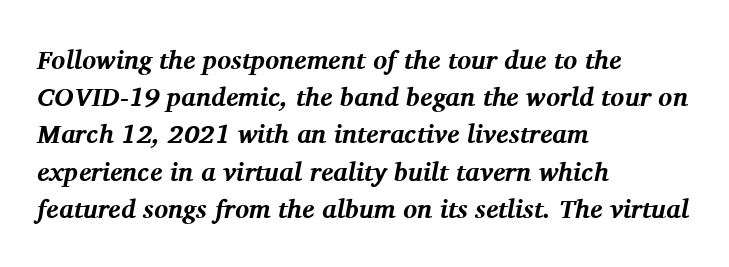
{"italic": "yes", "lean": "right", "slant_degrees": 11, "bold": "yes", "underline": "no", "align": "left", "line_spacing": "normal", "line_spacing_ratio": 1.43, "letter_spacing": "normal", "letter_spacing_em": 0.0, "glyph_px": 26}
